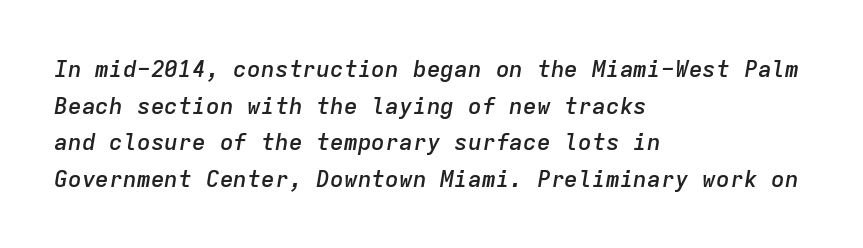
{"italic": "yes", "lean": "right", "slant_degrees": 9, "bold": "semi", "underline": "no", "align": "left", "line_spacing": "normal", "line_spacing_ratio": 1.59, "letter_spacing": "normal", "letter_spacing_em": 0.0, "glyph_px": 23}
